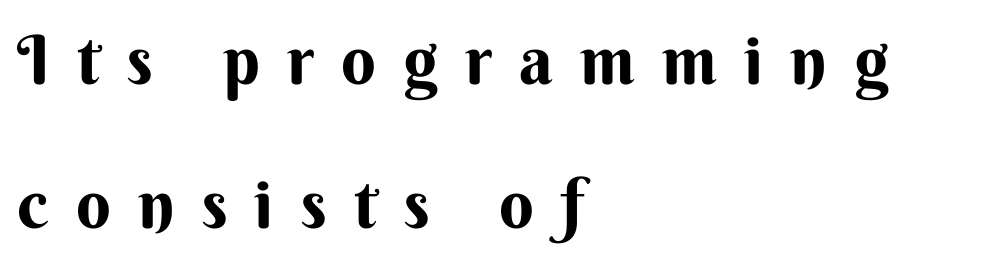
These lines are composed in type without serifs. Only glyphs here, with clear space below each row. You could only call the tracking loose — the letters float apart. Think of a printed novel: that variable character pitch is what you see here. This rendering uses left alignment, leaving the right contour irregular.
